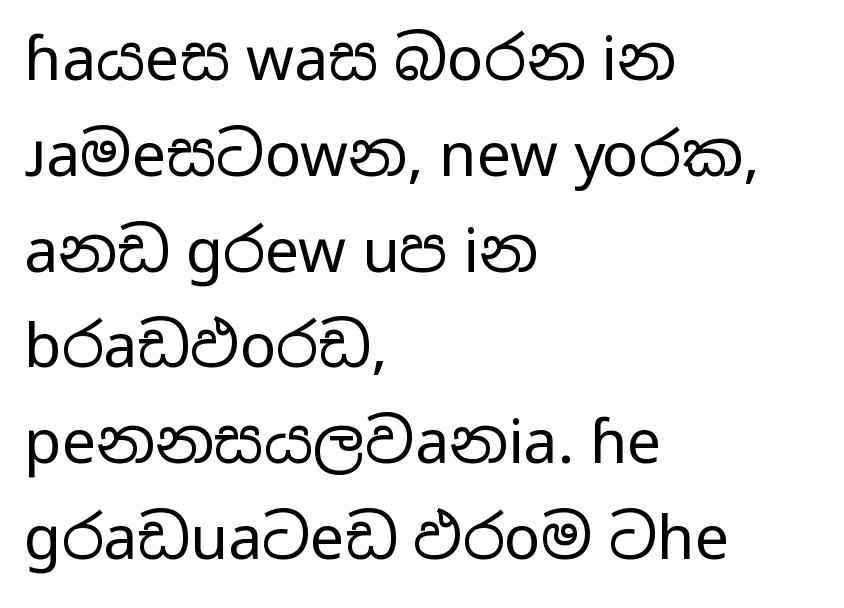
The image shows 61 px regular-weight, wide sans-serif type, upright; set left-aligned, normal line spacing (1.57x), normal letter spacing, not underlined; low stroke contrast and a medium x-height.
